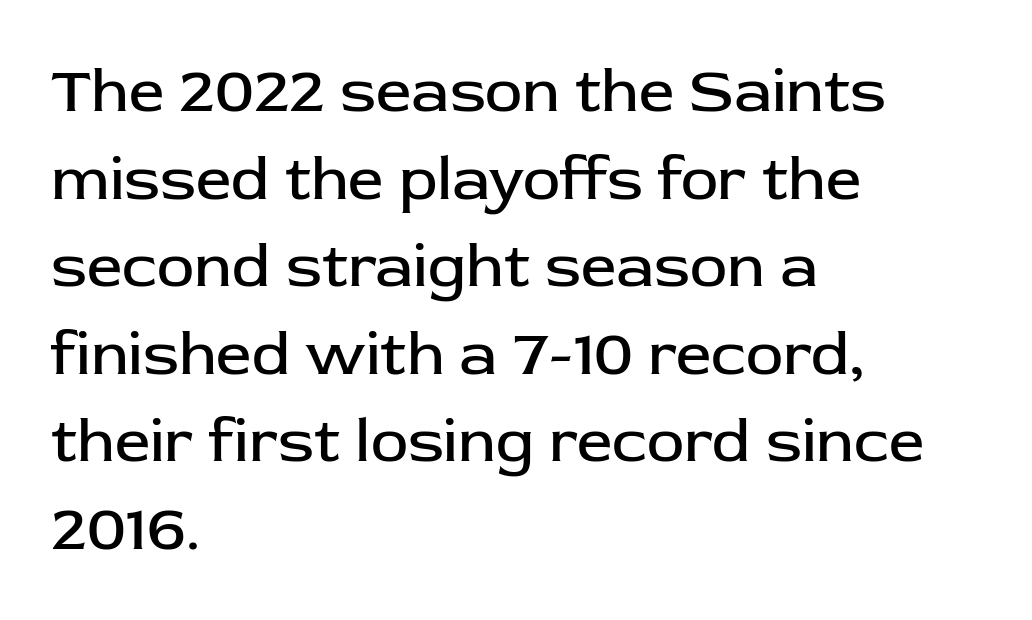
The image shows 63 px regular-weight sans-serif type, upright; set left-aligned, normal line spacing (1.39x), normal letter spacing, not underlined; low stroke contrast and a medium x-height.
